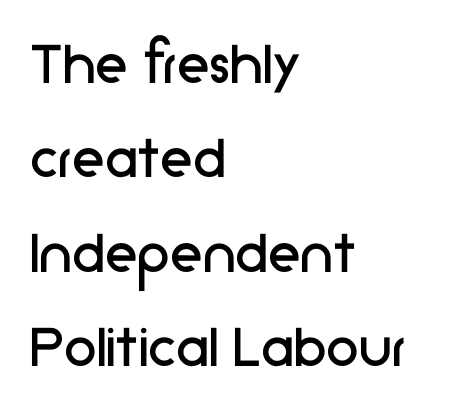
Q: Is the text bold? A: No.
Q: Is the text italic (slanted)? A: No, it is upright.
Q: Is the typeface a serif or a sans-serif typeface? A: Sans-serif.
Q: Is the text underlined? A: No.
Q: How is the paragraph aligned? A: Left-aligned.
Q: Is the spacing between letters normal or unusually wide? A: Normal.
Q: Is the spacing between lines tight, normal or loose? A: Normal.
Q: Width (condensed, normal, or wide)? A: Normal.
Q: Stroke contrast? A: Low.
Q: x-height? A: Medium.
Q: Monospaced? A: No.
